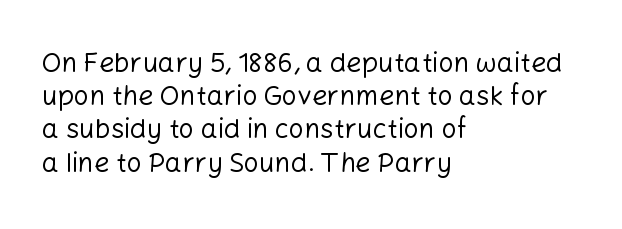
The zone under the glyphs is completely vacant. The passage is arranged the way most books set body copy — flush left. The type sits square on the baseline with zero lean. Weight: in the light-to-regular range. In terms of letterspacing, this is plain default setting.
